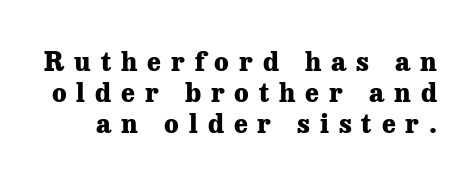
The image shows 26 px bold type, upright; set line spacing 1.19x, unusually wide letter spacing (+0.38 em), not underlined.
